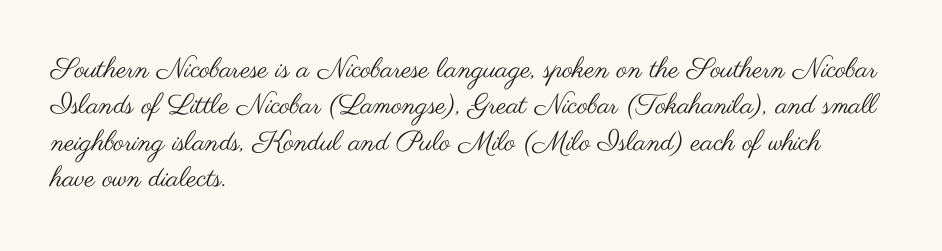
The image shows 28 px regular-weight, wide sans-serif type; set left-aligned, normal line spacing (1.3x), normal letter spacing, not underlined; medium stroke contrast and a small x-height.
